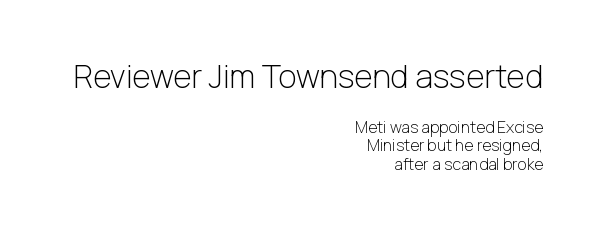
Weight class: somewhere from thin through regular. Observe the ordinary spacing: letters are neighbours, not strangers. The initial chunk of copy outweighs the following chunk in type size. When letters stand straight like this, we call the style roman or upright.
